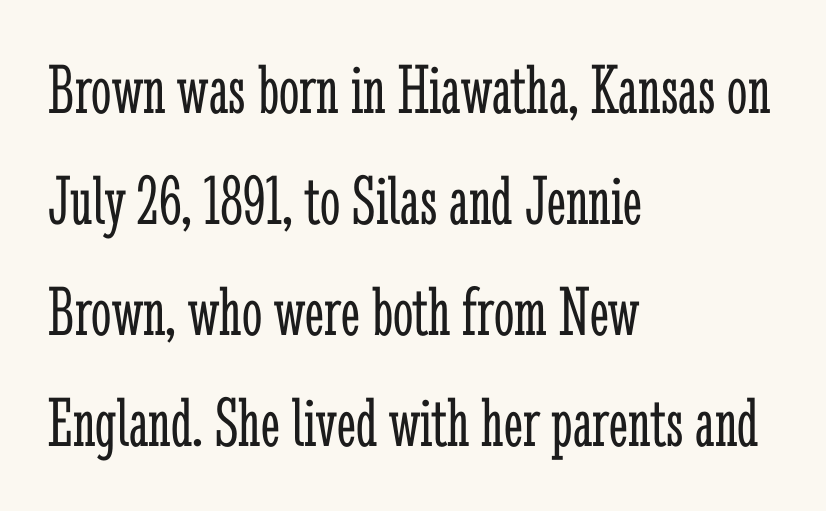
Q: Is the text bold? A: No.
Q: Is the text italic (slanted)? A: No, it is upright.
Q: Is the typeface a serif or a sans-serif typeface? A: Serif.
Q: Is the text underlined? A: No.
Q: How is the paragraph aligned? A: Left-aligned.
Q: Is the spacing between letters normal or unusually wide? A: Normal.
Q: Is the spacing between lines tight, normal or loose? A: Normal.
Q: Width (condensed, normal, or wide)? A: Condensed.
Q: Stroke contrast? A: Low.
Q: x-height? A: Medium.
Q: Monospaced? A: No.
